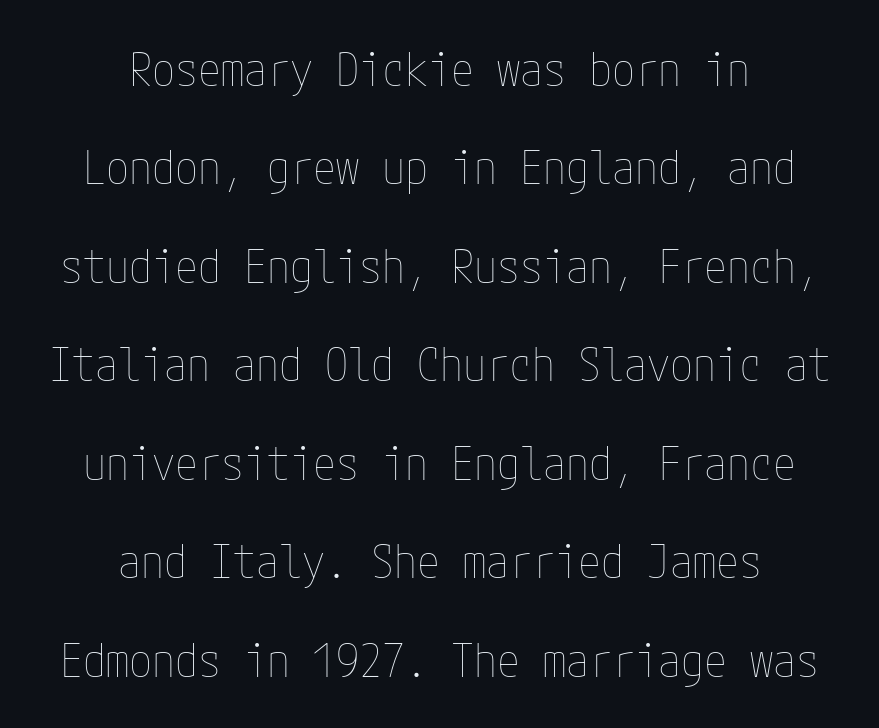
Airy leading. Descender tails drop into unmarked territory. A roman cut, with each character standing at attention. You could call the tracking neutral — neither tight nor loose. A student would call this center alignment; a typographer would say set centered. Stems here are at most as thick as an everyday book face.
